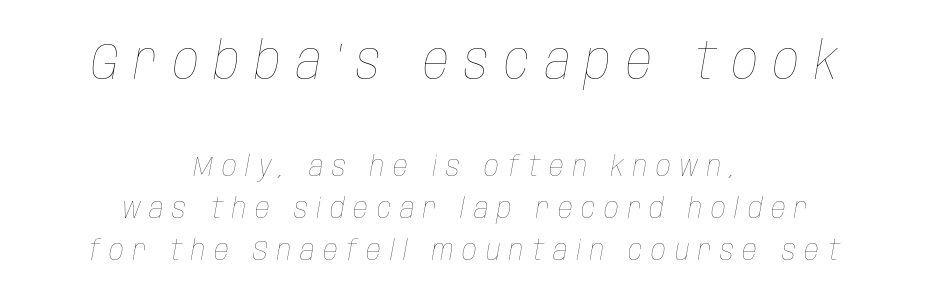
Short and long lines alike share a common midpoint. Tall strokes in this sample are angled rather than plumb. Vertical spacing — default. The face used here is proportionally spaced, like ordinary book or web type.
